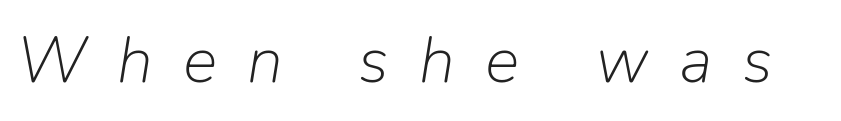
{"italic": "yes", "lean": "right", "slant_degrees": 9, "bold": "no", "weight": "light", "width": "normal", "stroke_contrast": "low", "x_height": "medium", "monospaced": "no", "underline": "no", "letter_spacing": "wide", "letter_spacing_em": 0.46, "glyph_px": 65}
